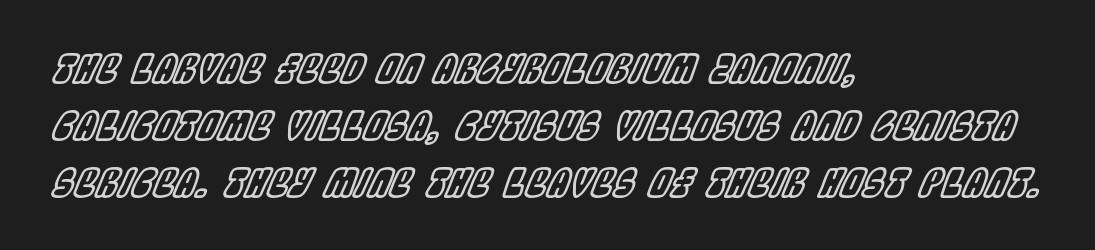
The image shows 39 px condensed type, italic (leaning right); set left-aligned, normal line spacing (1.46x), normal letter spacing, not underlined; a large x-height.
